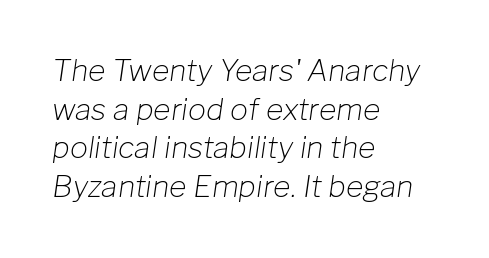
Regular leading. Each row of text sits above clean, open space. The rendering anchors every line to the left-hand side. The letters advance in unequal steps, a hallmark of proportional type. Ink coverage per letter is moderate at most.
